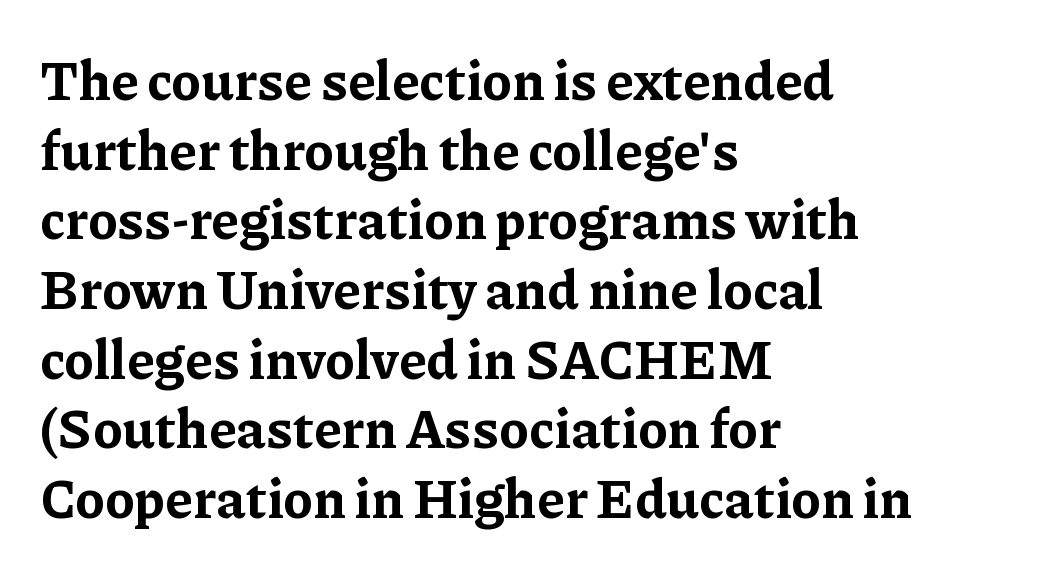
{"serif": "yes", "italic": "no", "bold": "yes", "weight": "bold", "width": "normal", "stroke_contrast": "low", "x_height": "medium", "monospaced": "no", "underline": "no", "align": "left", "line_spacing": "normal", "line_spacing_ratio": 1.29, "letter_spacing": "normal", "letter_spacing_em": 0.0, "glyph_px": 54}
